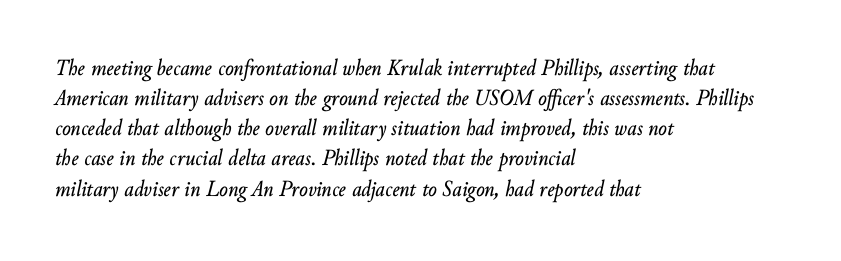
Left-aligned paragraph, ragged on the right. Bare-footed words on every line. Compared with ordinary roman type, these characters are visibly tilted. You could call the tracking neutral — neither tight nor loose. Reading down the column, the eye jumps a familiar distance to each next line.
